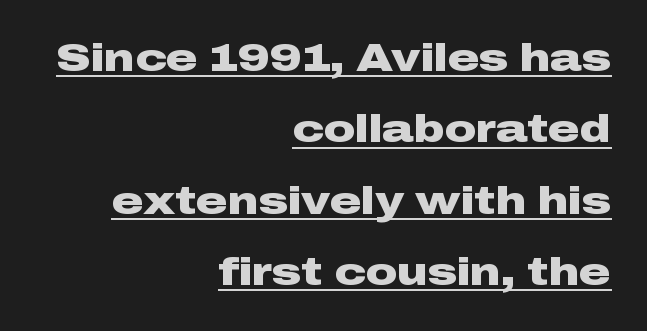
{"serif": "no", "italic": "no", "bold": "yes", "weight": "heavy", "width": "wide", "stroke_contrast": "low", "x_height": "medium", "monospaced": "no", "underline": "yes", "align": "right", "line_spacing_ratio": 1.83, "letter_spacing": "normal", "letter_spacing_em": 0.0, "glyph_px": 39}
